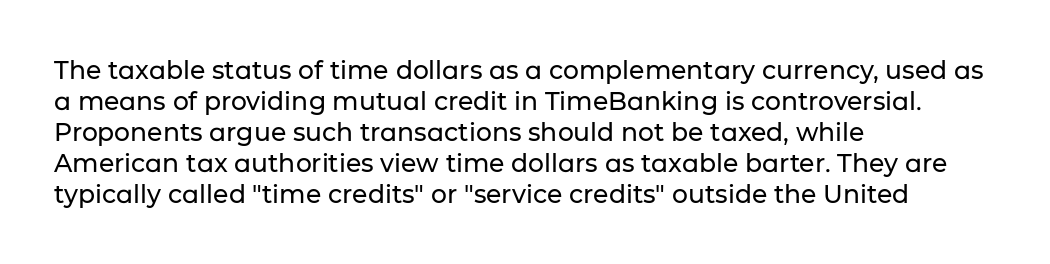
Q: Is the text italic (slanted)? A: No, it is upright.
Q: Is the text underlined? A: No.
Q: How is the paragraph aligned? A: Left-aligned.
Q: Is the spacing between letters normal or unusually wide? A: Normal.
